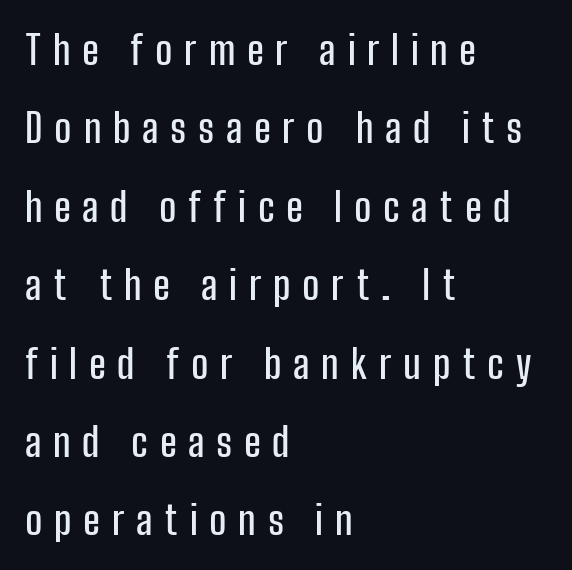
Q: Is the text italic (slanted)? A: No, it is upright.
Q: Is the typeface a serif or a sans-serif typeface? A: Sans-serif.
Q: Is the text underlined? A: No.
Q: How is the paragraph aligned? A: Left-aligned.
Q: Is the spacing between letters normal or unusually wide? A: Unusually wide.
Q: Is the spacing between lines tight, normal or loose? A: Loose.
Q: Width (condensed, normal, or wide)? A: Condensed.
Q: Stroke contrast? A: Low.
Q: x-height? A: Medium.
Q: Monospaced? A: No.
